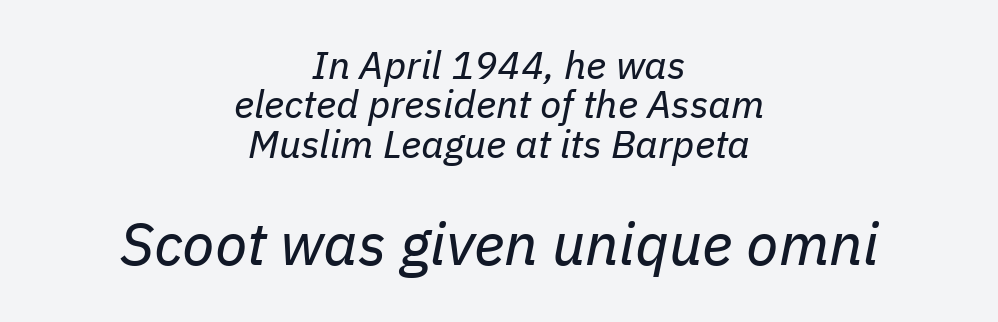
Q: Is the text bold? A: No.
Q: Is the text italic (slanted)? A: Yes, it leans right by about 11 degrees.
Q: Is the text underlined? A: No.
Q: How is the paragraph aligned? A: Centered.
Q: Is the spacing between letters normal or unusually wide? A: Normal.
Q: Is the spacing between lines tight, normal or loose? A: Tight.
Q: Which block of text is set in a larger size, the first (top) or the second (bottom)? A: The second (bottom) one.
Q: Width (condensed, normal, or wide)? A: Normal.
Q: Stroke contrast? A: Low.
Q: x-height? A: Medium.
Q: Monospaced? A: No.
